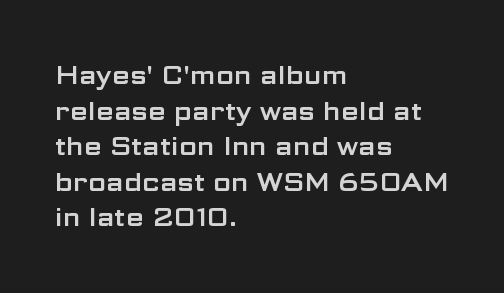
The image shows 26 px text type, upright; set left-aligned, normal line spacing (1.37x), normal letter spacing, not underlined.
